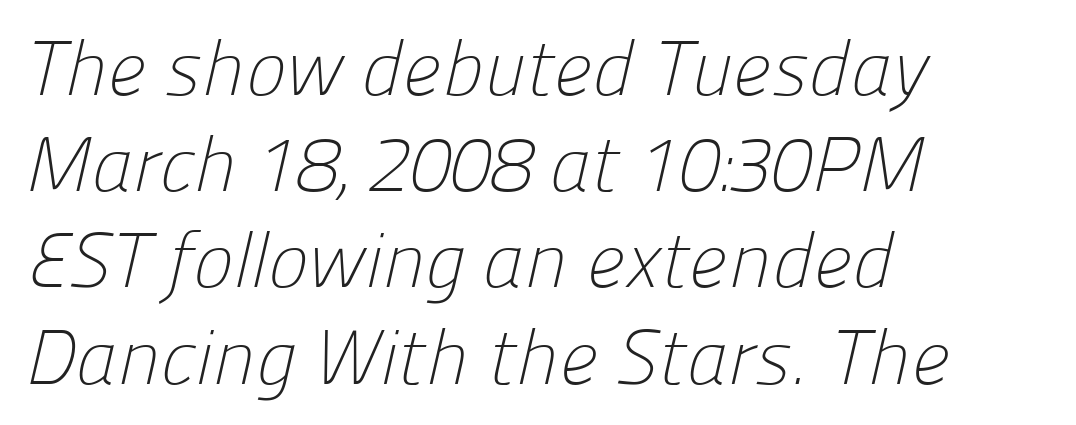
Q: Is the text bold? A: No.
Q: Is the typeface a serif or a sans-serif typeface? A: Sans-serif.
Q: Is the text underlined? A: No.
Q: How is the paragraph aligned? A: Left-aligned.
Q: Is the spacing between letters normal or unusually wide? A: Normal.
Q: Is the spacing between lines tight, normal or loose? A: Normal.
Q: Width (condensed, normal, or wide)? A: Normal.
Q: Stroke contrast? A: Low.
Q: x-height? A: Medium.
Q: Monospaced? A: No.
